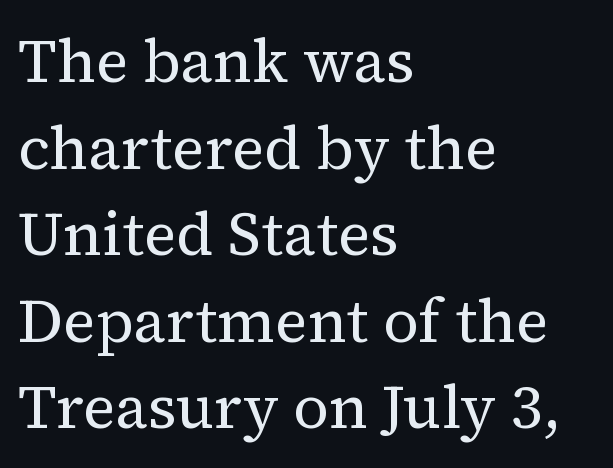
The image shows 61 px regular-weight serif type, upright; set left-aligned, normal line spacing (1.42x), normal letter spacing, not underlined; medium stroke contrast and a medium x-height.
